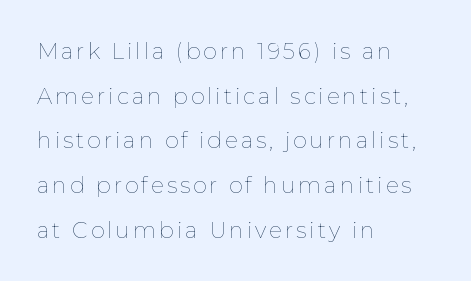
You could fit nearly another row in the gap between these rows. You can tell it's not italic because the verticals are truly vertical. Compared with a centered layout, this one pins lines to the left instead. Descenders are the only things crossing below the line.
